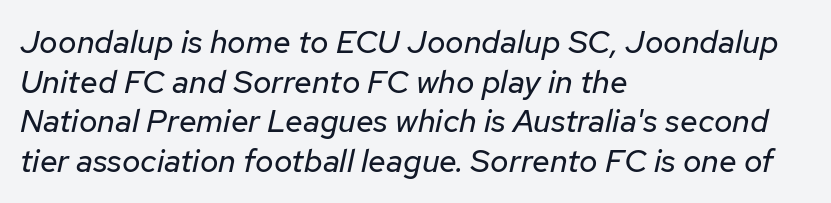
You could call the tracking neutral — neither tight nor loose. Looks like regular typesetting: each glyph gets only the width it needs. This is oblique type, the kind used for emphasis or titles. A clean baseline with only descenders dipping below it.
